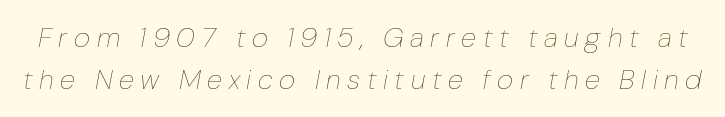
The letterforms sit at book weight or below. Students, observe: this is what conventionally led text looks like. These lines were composed using italics. Glyph-to-glyph distance is far greater than everyday printed text. The baseline area is clear.
